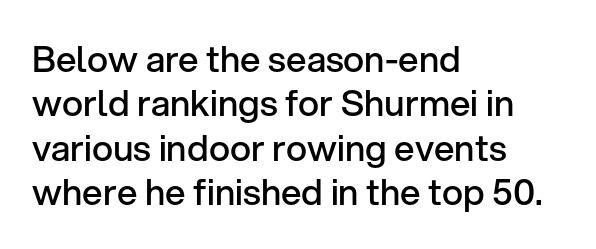
The image shows 36 px semibold sans-serif type, upright; set left-aligned, line spacing 1.23x, normal letter spacing, not underlined; low stroke contrast and a medium x-height.
